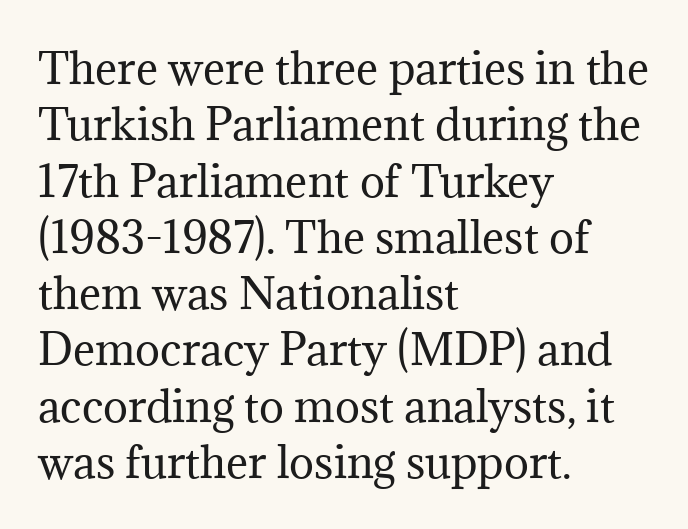
Q: Is the text bold? A: No.
Q: Is the text italic (slanted)? A: No, it is upright.
Q: Is the typeface a serif or a sans-serif typeface? A: Serif.
Q: Is the text underlined? A: No.
Q: How is the paragraph aligned? A: Left-aligned.
Q: Is the spacing between letters normal or unusually wide? A: Normal.
Q: Is the spacing between lines tight, normal or loose? A: Normal.
Q: Width (condensed, normal, or wide)? A: Normal.
Q: Stroke contrast? A: Medium.
Q: x-height? A: Medium.
Q: Monospaced? A: No.
